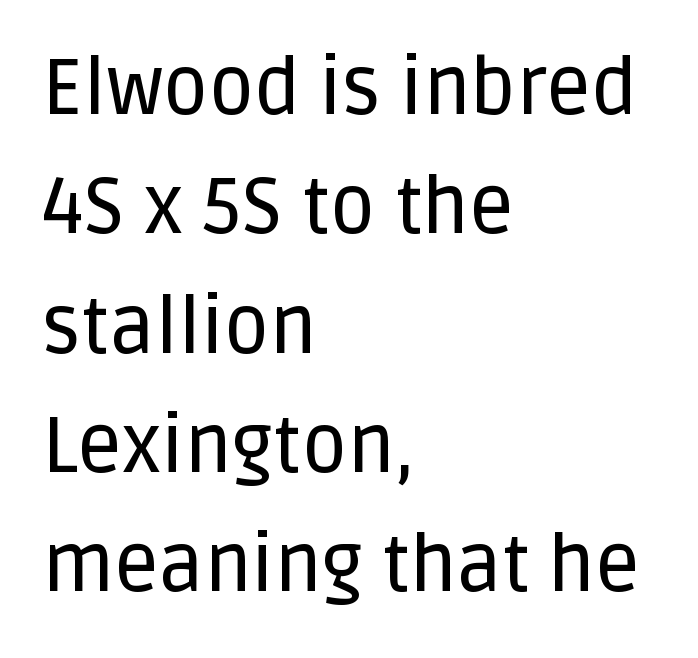
Q: Is the text italic (slanted)? A: No, it is upright.
Q: Is the typeface a serif or a sans-serif typeface? A: Sans-serif.
Q: Is the text underlined? A: No.
Q: How is the paragraph aligned? A: Left-aligned.
Q: Is the spacing between letters normal or unusually wide? A: Normal.
Q: Is the spacing between lines tight, normal or loose? A: Normal.
Q: Width (condensed, normal, or wide)? A: Normal.
Q: Stroke contrast? A: Low.
Q: x-height? A: Large.
Q: Monospaced? A: No.
